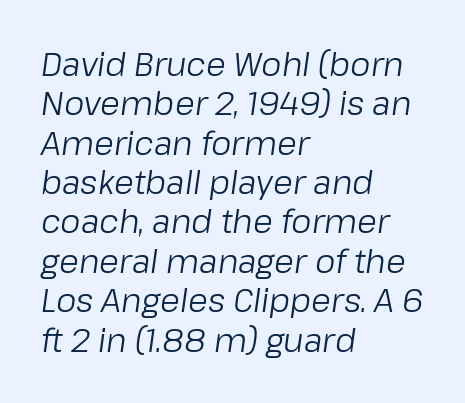
The image shows 32 px regular-weight type, italic (leaning right); set left-aligned, line spacing 1.23x, normal letter spacing, not underlined; low stroke contrast and a medium x-height.
